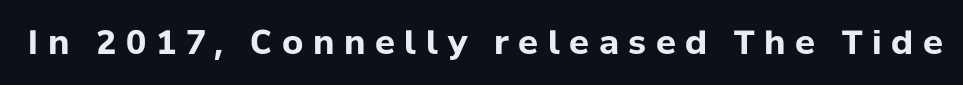
Caption: bold face, heavy strokes. The typography opts for an upright posture over an oblique one. You can tell from the bare stems that sans-serif type was used. Decoration check: the copy has no underline. Between one letter and the next there's a generous, obvious gap.
